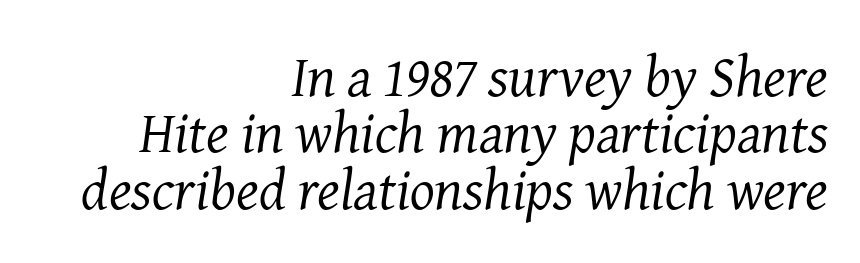
{"serif": "yes", "italic": "yes", "lean": "right", "slant_degrees": 8, "bold": "no", "weight": "regular", "width": "normal", "stroke_contrast": "medium", "x_height": "medium", "monospaced": "no", "underline": "no", "align": "right", "line_spacing": "tight", "line_spacing_ratio": 0.97, "letter_spacing": "normal", "letter_spacing_em": 0.0, "glyph_px": 58}
